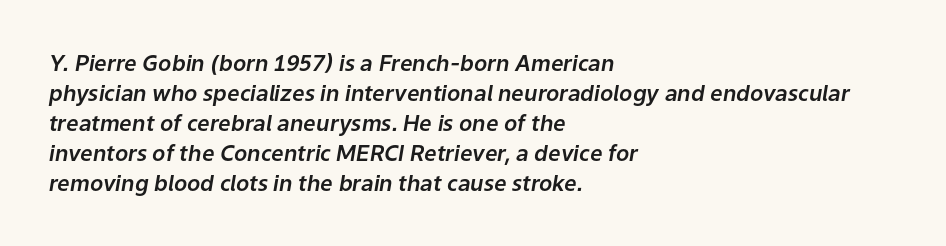
The lines sit at an ordinary, default distance from one another. The rag falls on the right side of this text block. Slanted lettering throughout. The strip under each line holds only bare page. Short note: letters normally spaced.
